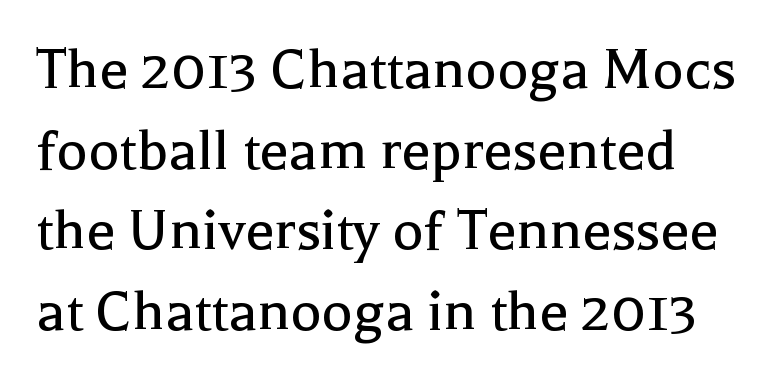
The gaps between neighbouring characters are ordinary and unremarkable. The zone under the glyphs is completely vacant. The specimen reads as upright at a glance. You could not count columns in this text — the font is proportionally spaced. No heavy texture on the line: the type isn't bold. Are there feet on the stems? There are — it's a serif.
